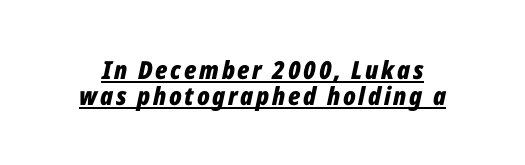
{"italic": "yes", "lean": "right", "slant_degrees": 12, "bold": "yes", "underline": "yes", "line_spacing": "tight", "line_spacing_ratio": 1.04, "glyph_px": 25}
